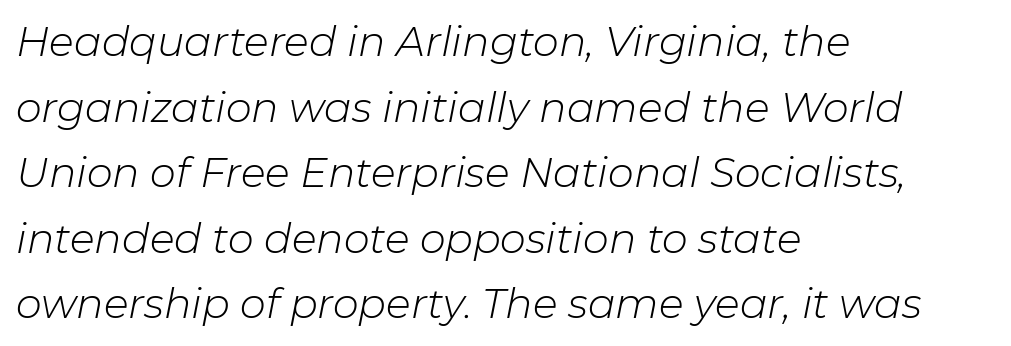
The image shows 41 px light type, italic (leaning right); set left-aligned, normal line spacing (1.6x), normal letter spacing, not underlined; low stroke contrast and a medium x-height.
